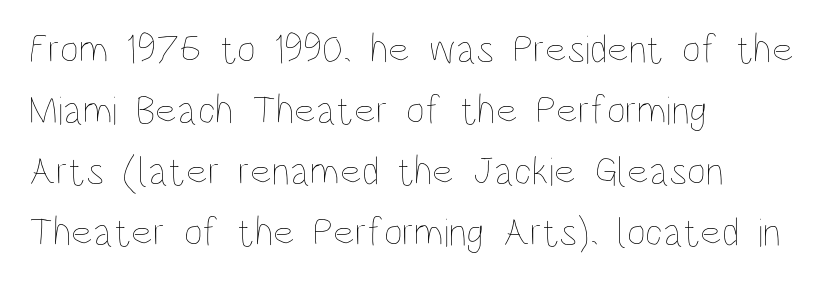
The type sits square on the baseline with zero lean. Check under the words: just untouched page. The gaps between neighbouring characters are ordinary and unremarkable. Notice how descenders clear the ascenders below comfortably — that's standard leading.
